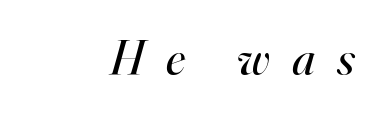
Designer's note — italics engaged. The gaps between neighbouring characters are conspicuously large. Little horizontal feet cap the strokes, marking this as serif type. The typesetting does not lean heavy: it is not bold.
